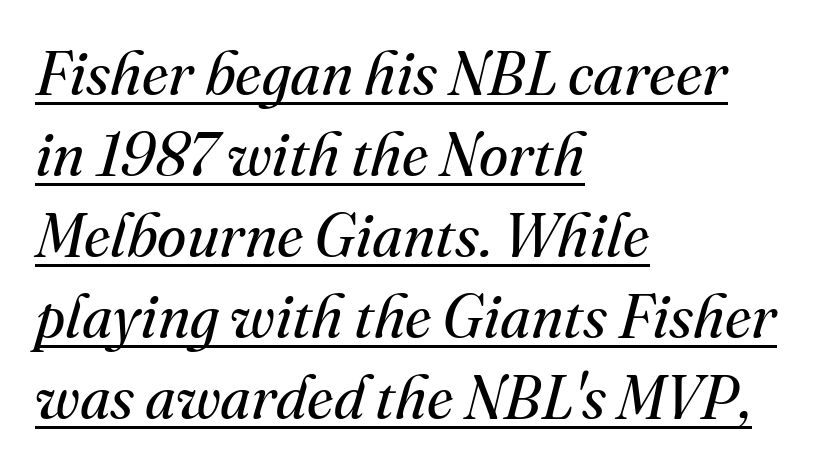
{"serif": "yes", "italic": "yes", "lean": "right", "slant_degrees": 16, "bold": "no", "weight": "regular", "width": "normal", "stroke_contrast": "medium", "x_height": "small", "monospaced": "no", "underline": "yes", "align": "left", "line_spacing": "normal", "line_spacing_ratio": 1.35, "letter_spacing": "normal", "letter_spacing_em": 0.0, "glyph_px": 60}
